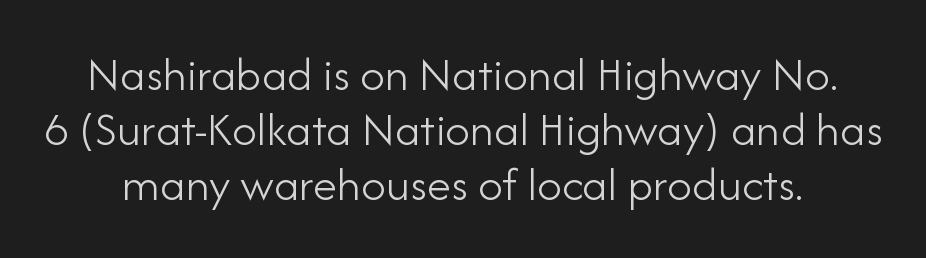
{"serif": "no", "italic": "no", "bold": "no", "weight": "light", "width": "normal", "stroke_contrast": "low", "x_height": "small", "monospaced": "no", "underline": "no", "line_spacing": "tight", "line_spacing_ratio": 1.12, "letter_spacing": "normal", "letter_spacing_em": 0.0, "glyph_px": 49}
